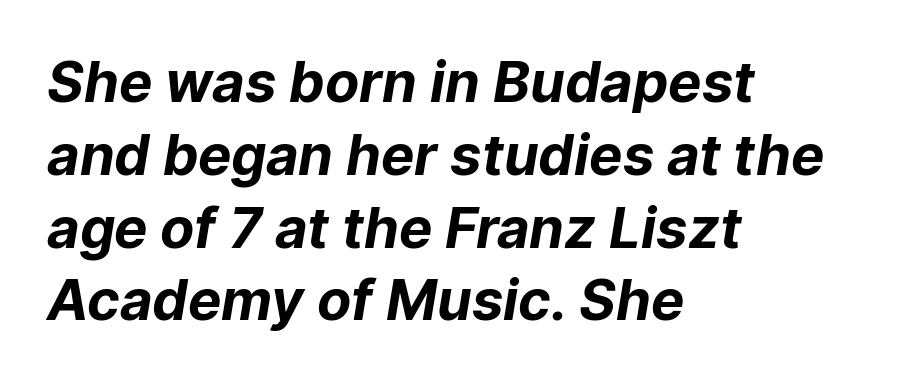
{"serif": "no", "bold": "yes", "weight": "bold", "width": "normal", "stroke_contrast": "low", "x_height": "medium", "monospaced": "no", "underline": "no", "align": "left", "line_spacing": "normal", "line_spacing_ratio": 1.3, "letter_spacing": "normal", "letter_spacing_em": 0.0, "glyph_px": 56}
